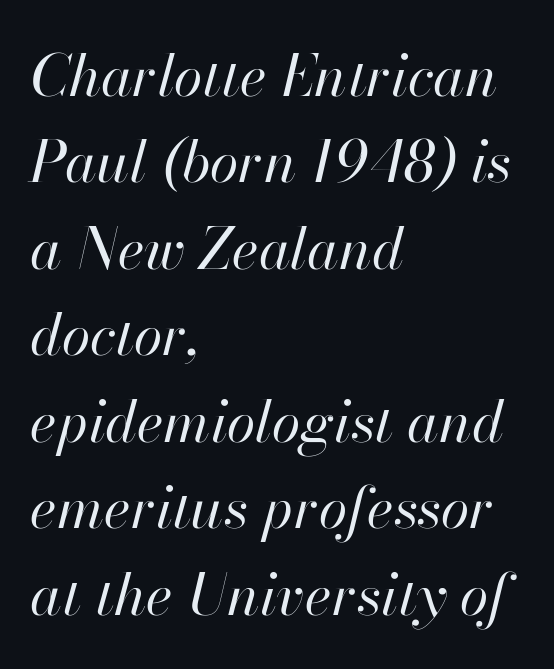
The image shows 58 px regular-weight type, italic (leaning right); set left-aligned, normal line spacing (1.49x), normal letter spacing, not underlined; high stroke contrast and a small x-height.
